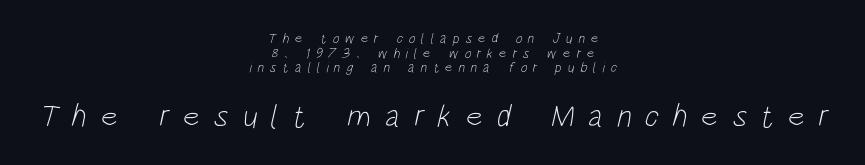
Unmarked baselines from the first word to the last. The face used here is proportionally spaced, like ordinary book or web type. The paragraph has two soft edges and a firm central axis. This rendering widens character spacing well past its baseline value.
